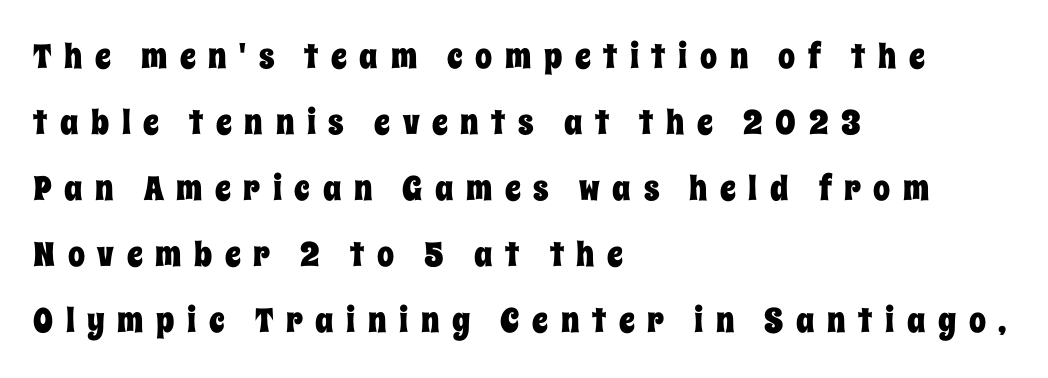
{"italic": "no", "width": "condensed", "stroke_contrast": "low", "x_height": "large", "monospaced": "no", "underline": "no", "align": "left", "line_spacing": "loose", "line_spacing_ratio": 1.94, "letter_spacing": "wide", "letter_spacing_em": 0.37, "glyph_px": 34}
